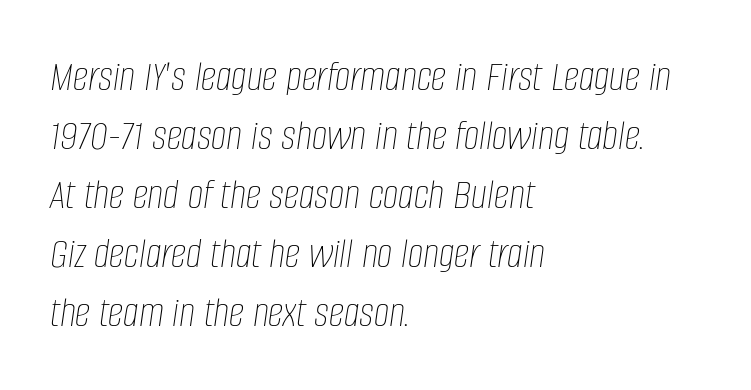
Q: Is the text bold? A: No.
Q: Is the text italic (slanted)? A: Yes, it leans right by about 8 degrees.
Q: Is the text underlined? A: No.
Q: How is the paragraph aligned? A: Left-aligned.
Q: Is the spacing between letters normal or unusually wide? A: Normal.
Q: Is the spacing between lines tight, normal or loose? A: Normal.
Q: Width (condensed, normal, or wide)? A: Condensed.
Q: Stroke contrast? A: Low.
Q: x-height? A: Large.
Q: Monospaced? A: No.
